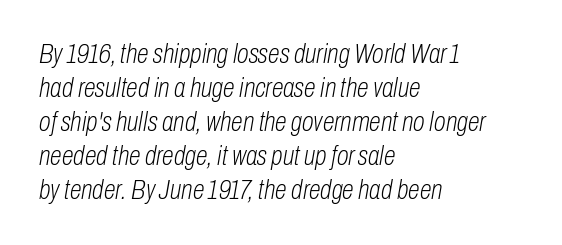
{"italic": "yes", "lean": "right", "slant_degrees": 10, "bold": "no", "underline": "no", "align": "left", "line_spacing": "normal", "line_spacing_ratio": 1.26, "letter_spacing": "normal", "letter_spacing_em": 0.0, "glyph_px": 27}
